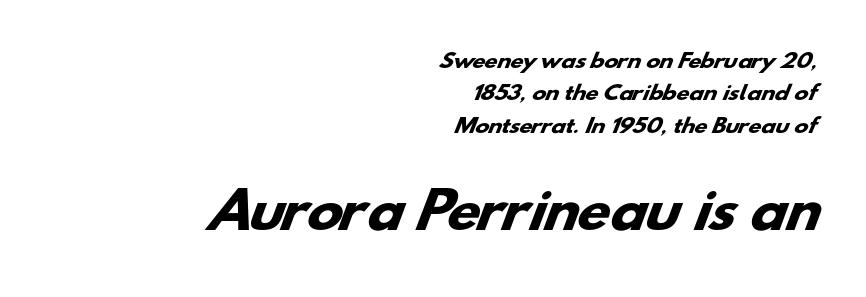
The image shows 48 px heavy, wide sans-serif type; set right-aligned, normal line spacing (1.7x), normal letter spacing, not underlined; the second (bottom) block is 2.53x larger; low stroke contrast and a small x-height.
